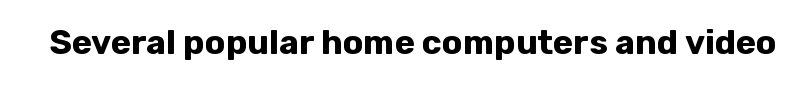
Q: Is the text bold? A: Yes.
Q: Is the text italic (slanted)? A: No, it is upright.
Q: Is the typeface a serif or a sans-serif typeface? A: Sans-serif.
Q: Is the text underlined? A: No.
Q: Is the spacing between letters normal or unusually wide? A: Normal.
Q: Width (condensed, normal, or wide)? A: Normal.
Q: Stroke contrast? A: Low.
Q: x-height? A: Medium.
Q: Monospaced? A: No.
